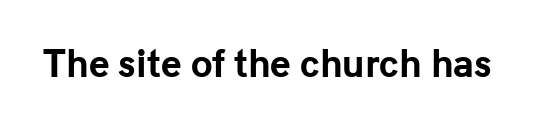
The image shows 35 px bold sans-serif type, upright; set normal letter spacing, not underlined; low stroke contrast and a medium x-height.
